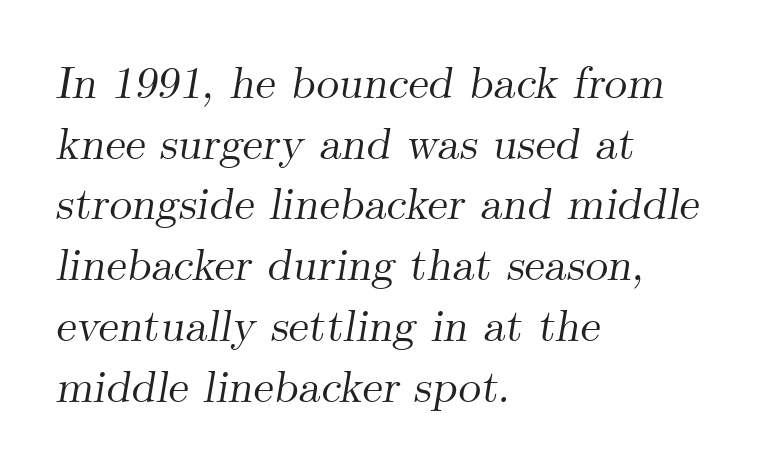
Q: Is the text italic (slanted)? A: Yes, it leans right by about 9 degrees.
Q: Is the typeface a serif or a sans-serif typeface? A: Serif.
Q: Is the text underlined? A: No.
Q: How is the paragraph aligned? A: Left-aligned.
Q: Is the spacing between letters normal or unusually wide? A: Normal.
Q: Is the spacing between lines tight, normal or loose? A: Normal.
Q: Width (condensed, normal, or wide)? A: Normal.
Q: Stroke contrast? A: Medium.
Q: x-height? A: Small.
Q: Monospaced? A: No.
